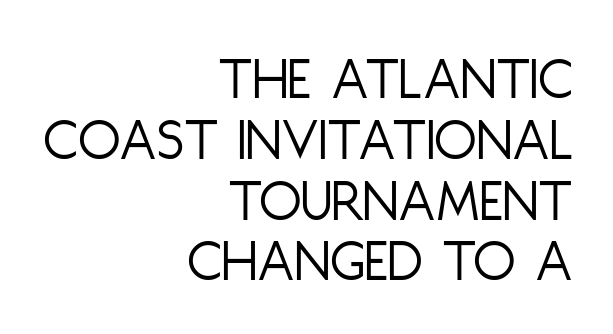
The image shows 62 px light, condensed sans-serif type, upright; set right-aligned, tight line spacing (0.98x), normal letter spacing, not underlined; low stroke contrast and a large x-height.
